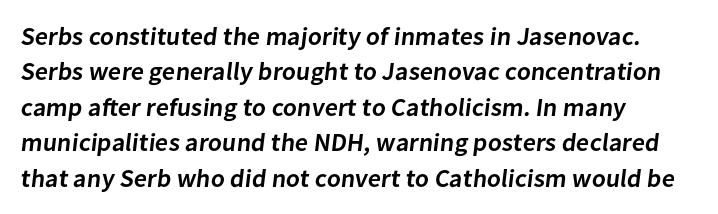
{"bold": "semi", "underline": "no", "align": "left", "line_spacing": "normal", "line_spacing_ratio": 1.42, "letter_spacing": "normal", "letter_spacing_em": 0.0, "glyph_px": 25}
